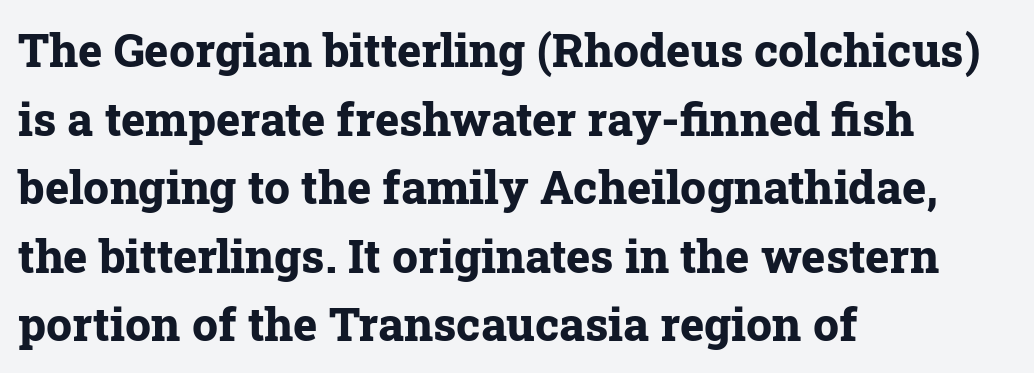
Compared with typical paragraphs, the rows here are spaced about the same. The type is set solid horizontally, with unmodified tracking. Proportional: the letters do not fall into vertical columns. The sample has been set heavy, in full bold. Is there any slant? The stems are plumb. Are there feet on the stems? There are — it's a serif.
